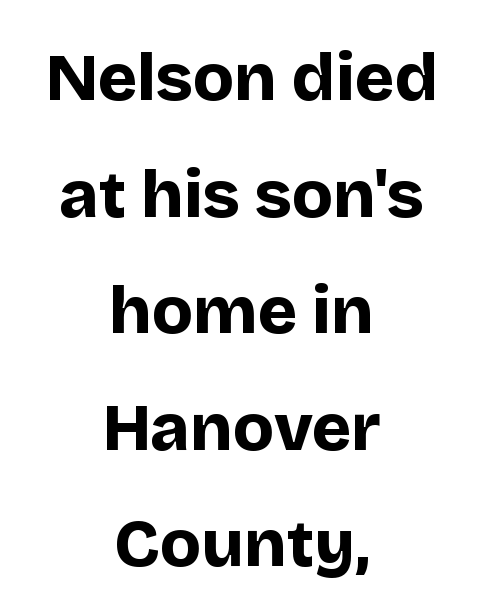
The image shows 67 px bold sans-serif type, upright; set centered, line spacing 1.74x, normal letter spacing, not underlined; low stroke contrast and a large x-height.
